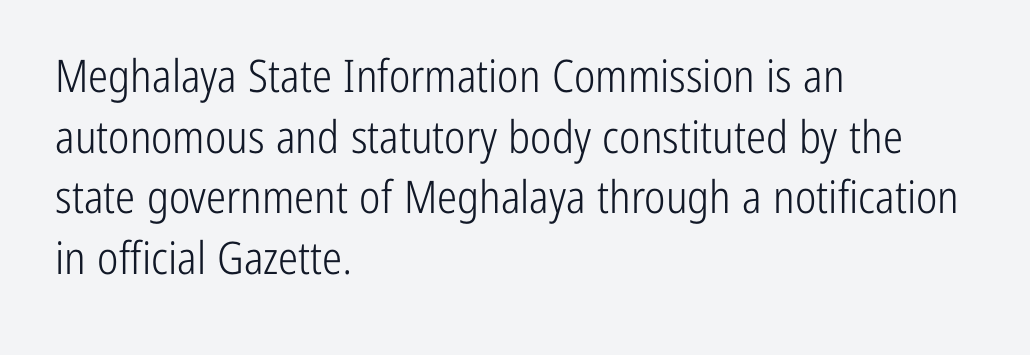
The words here are not underlined. These lines sit exactly where default settings would place them. Each word holds together tightly as a unit, with standard inter-letter gaps. Ascenders rise straight up at ninety degrees. The font sits on the lighter half of the weight spectrum, regular included.
